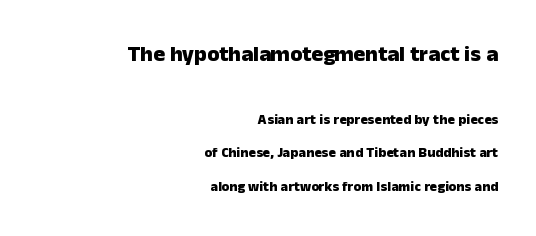
Q: Is the text bold? A: Yes.
Q: Is the text italic (slanted)? A: No, it is upright.
Q: Is the text underlined? A: No.
Q: How is the paragraph aligned? A: Right-aligned.
Q: Is the spacing between letters normal or unusually wide? A: Normal.
Q: Is the spacing between lines tight, normal or loose? A: Loose.
Q: Which block of text is set in a larger size, the first (top) or the second (bottom)? A: The first (top) one.
